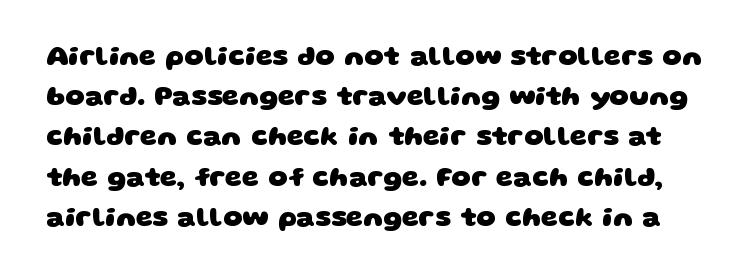
Tracking value appears to be zero — textbook default spacing. Regular leading. Unmarked baselines from the first word to the last. Look at the stroke-to-counter ratio: heavy, a bold.
